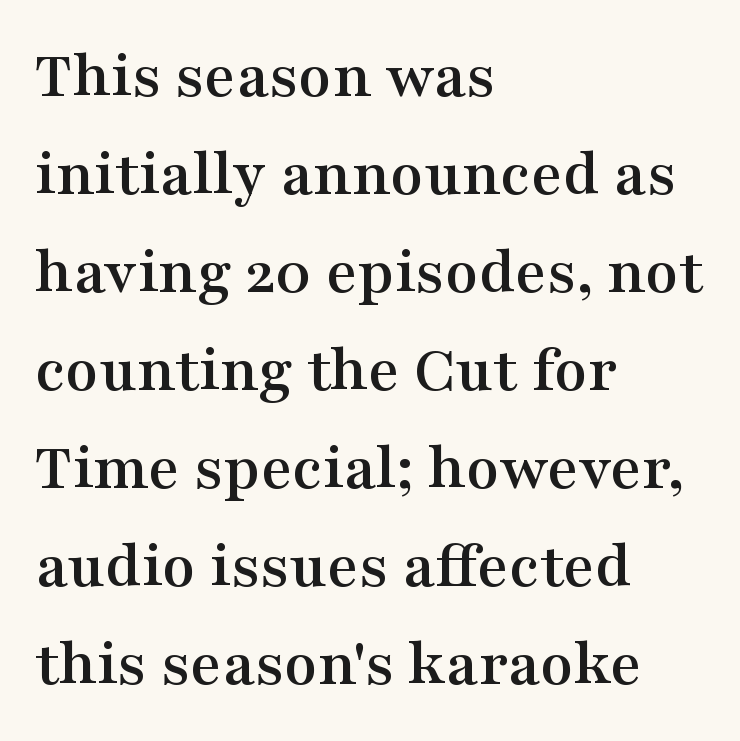
Q: Is the text italic (slanted)? A: No, it is upright.
Q: Is the typeface a serif or a sans-serif typeface? A: Serif.
Q: Is the text underlined? A: No.
Q: How is the paragraph aligned? A: Left-aligned.
Q: Is the spacing between letters normal or unusually wide? A: Normal.
Q: Is the spacing between lines tight, normal or loose? A: Normal.
Q: Width (condensed, normal, or wide)? A: Wide.
Q: Stroke contrast? A: Medium.
Q: x-height? A: Medium.
Q: Monospaced? A: No.
